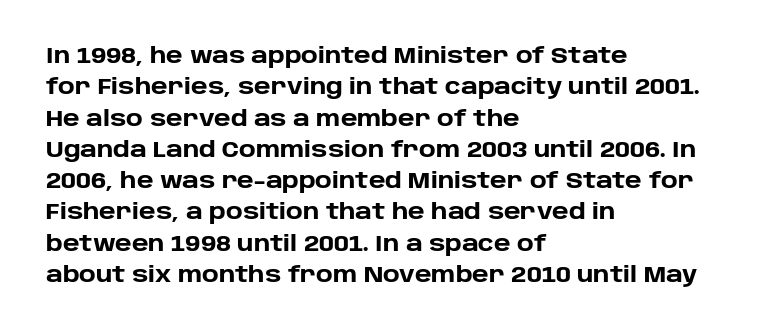
The passage shown is emphatically bold. The specimen reads as upright at a glance. Alignment: flush left. What stands out about the letter spacing? Nothing — it is the standard amount. The block of text has a typical density, with ordinary space between rows. The words here are not underlined.
